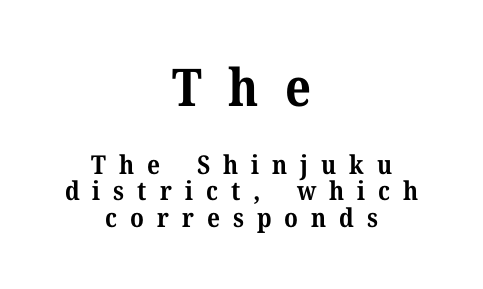
{"serif": "yes", "italic": "no", "bold": "yes", "weight": "bold", "width": "normal", "stroke_contrast": "medium", "x_height": "medium", "monospaced": "no", "underline": "no", "align": "center", "line_spacing": "tight", "line_spacing_ratio": 1.01, "letter_spacing": "wide", "letter_spacing_em": 0.5, "larger_block": "first", "size_ratio": 2.0, "glyph_px": 52}
